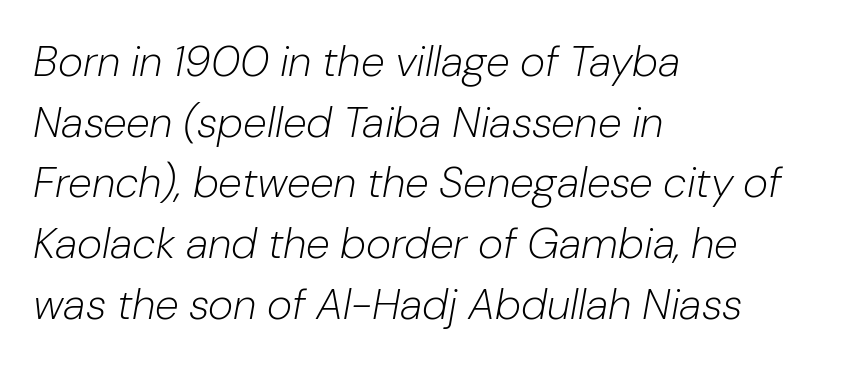
{"italic": "yes", "lean": "right", "slant_degrees": 10, "bold": "no", "weight": "light", "width": "normal", "stroke_contrast": "low", "x_height": "medium", "monospaced": "no", "underline": "no", "align": "left", "line_spacing": "normal", "line_spacing_ratio": 1.41, "letter_spacing": "normal", "letter_spacing_em": 0.0, "glyph_px": 43}
